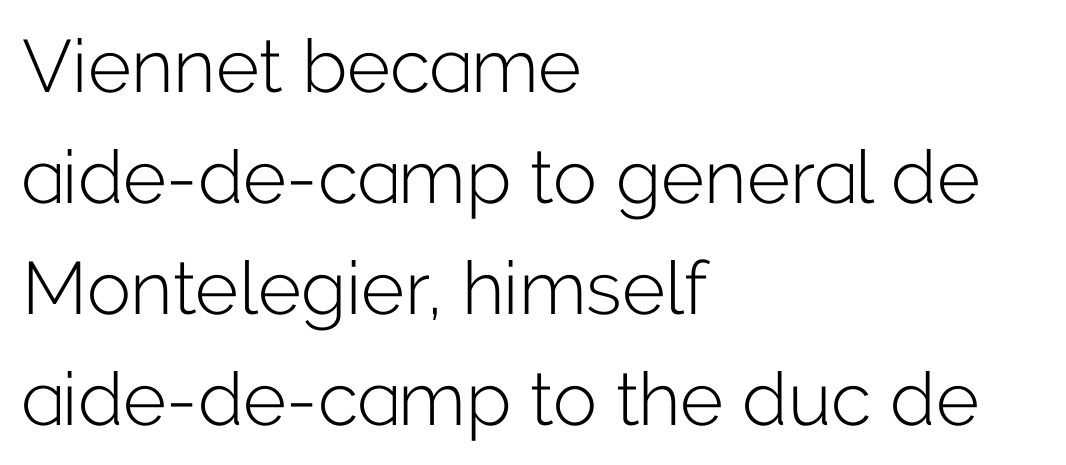
{"serif": "no", "italic": "no", "bold": "no", "weight": "light", "width": "normal", "stroke_contrast": "low", "x_height": "medium", "monospaced": "no", "underline": "no", "align": "left", "line_spacing": "normal", "line_spacing_ratio": 1.5, "letter_spacing": "normal", "letter_spacing_em": 0.0, "glyph_px": 74}
